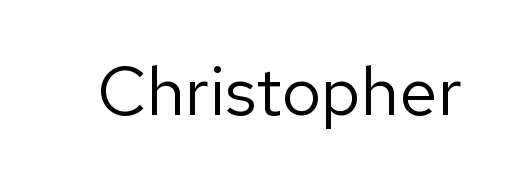
The image shows 69 px regular-weight sans-serif type, upright; set normal letter spacing, not underlined; low stroke contrast and a medium x-height.
